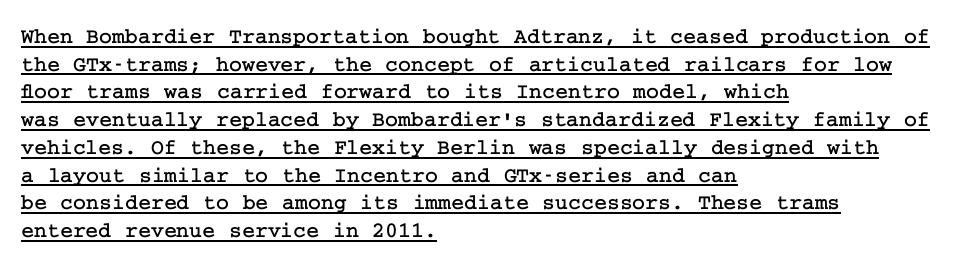
Q: Is the text italic (slanted)? A: No, it is upright.
Q: Is the text underlined? A: Yes.
Q: How is the paragraph aligned? A: Left-aligned.
Q: Is the spacing between letters normal or unusually wide? A: Normal.
Q: Is the spacing between lines tight, normal or loose? A: Normal.
